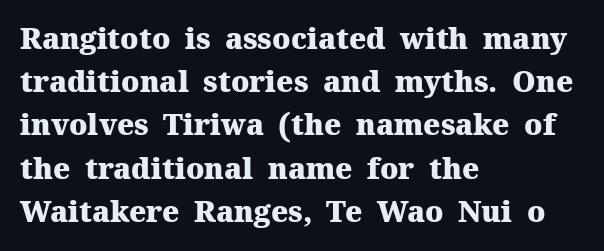
Is this a fixed-width face? No — the glyphs have proportional, varying widths. Designer's note — italics off, roman on. Standard letterfit; no display-style spreading of the glyphs. The compositor pushed each line to the left boundary. Thick stems and heavy bowls — unmistakably bold. Whoever set this chose a conventional vertical rhythm.
